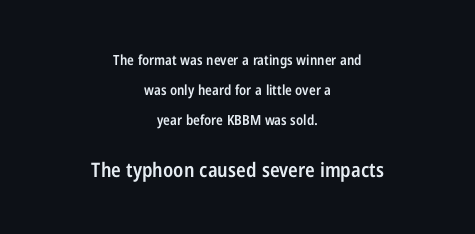
Q: Is the text bold? A: Semi-bold.
Q: Is the text italic (slanted)? A: No, it is upright.
Q: Is the text underlined? A: No.
Q: How is the paragraph aligned? A: Centered.
Q: Is the spacing between letters normal or unusually wide? A: Normal.
Q: Is the spacing between lines tight, normal or loose? A: Loose.
Q: Which block of text is set in a larger size, the first (top) or the second (bottom)? A: The second (bottom) one.
